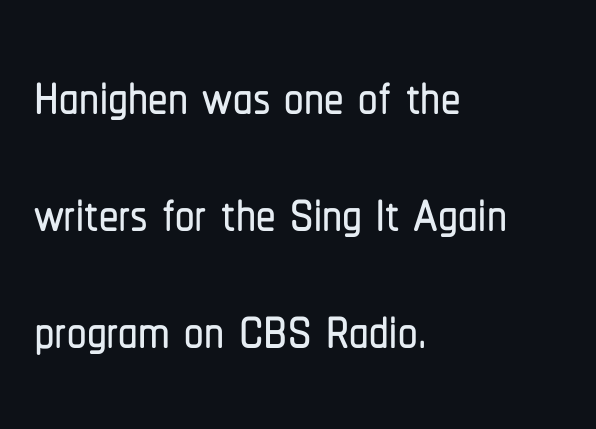
The image shows 78 px condensed sans-serif type, upright; set left-aligned, normal line spacing (1.5x), normal letter spacing, not underlined; low stroke contrast and a medium x-height.
